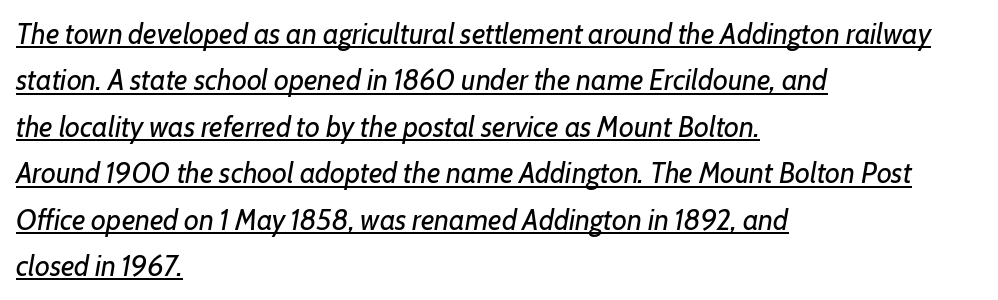
{"italic": "yes", "lean": "right", "slant_degrees": 7, "bold": "no", "weight": "regular", "width": "normal", "stroke_contrast": "low", "x_height": "medium", "monospaced": "no", "underline": "yes", "align": "left", "line_spacing": "normal", "line_spacing_ratio": 1.6, "letter_spacing": "normal", "letter_spacing_em": 0.0, "glyph_px": 29}
